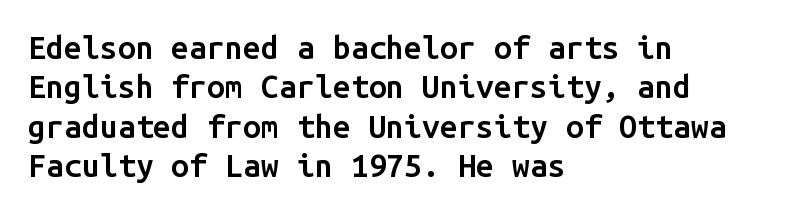
The image shows 32 px semibold sans-serif type, upright, monospaced; set left-aligned, line spacing 1.23x, normal letter spacing, not underlined; low stroke contrast and a medium x-height.
